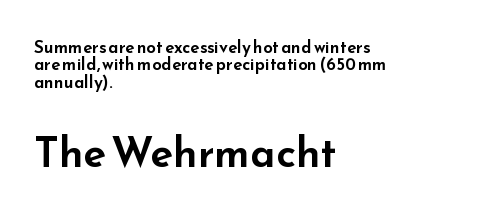
{"serif": "no", "italic": "no", "width": "wide", "stroke_contrast": "low", "x_height": "small", "monospaced": "no", "underline": "no", "align": "left", "line_spacing": "tight", "line_spacing_ratio": 1.02, "letter_spacing": "normal", "letter_spacing_em": 0.0, "larger_block": "second", "size_ratio": 2.47, "glyph_px": 42}
